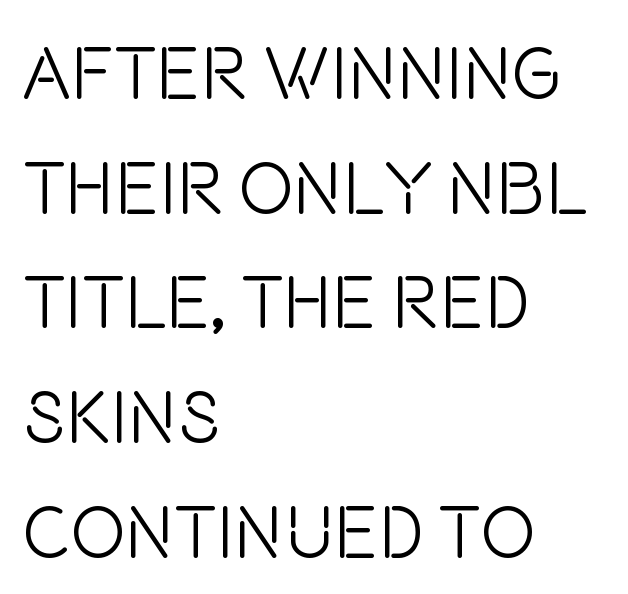
The image shows 74 px light, condensed sans-serif type, upright; set left-aligned, normal line spacing (1.55x), normal letter spacing, not underlined; low stroke contrast and a large x-height.
